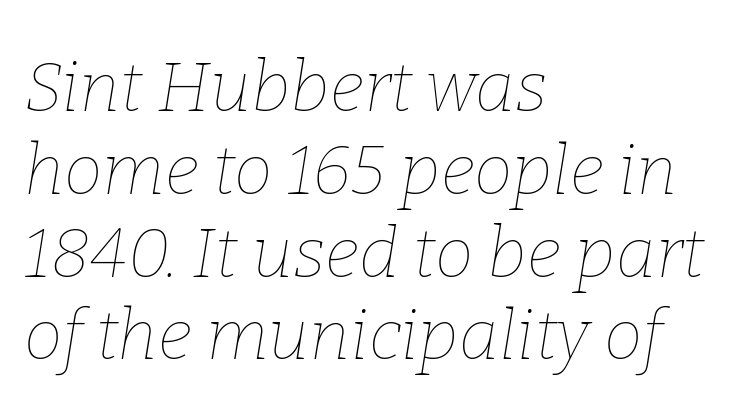
The glyphs look as if they've been sheared to an angle. Every row of glyphs begins at an identical x-position on the left. Stems and bowls with no extra thickness — not bold. The glyphs are unaccompanied by any horizontal stroke below them.
